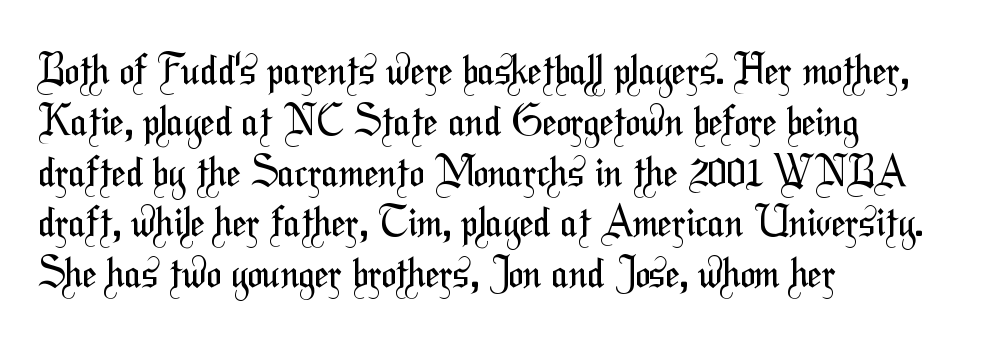
{"serif": "no", "bold": "no", "weight": "regular", "width": "condensed", "stroke_contrast": "medium", "x_height": "medium", "monospaced": "no", "underline": "no", "align": "left", "line_spacing": "normal", "line_spacing_ratio": 1.27, "letter_spacing": "normal", "letter_spacing_em": 0.0, "glyph_px": 40}
